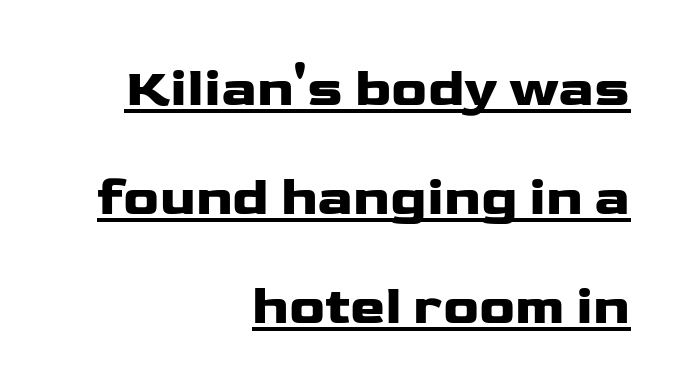
{"serif": "no", "italic": "no", "width": "wide", "stroke_contrast": "low", "x_height": "medium", "monospaced": "no", "underline": "yes", "align": "right", "line_spacing": "loose", "line_spacing_ratio": 2.06, "letter_spacing": "normal", "letter_spacing_em": 0.0, "glyph_px": 53}
